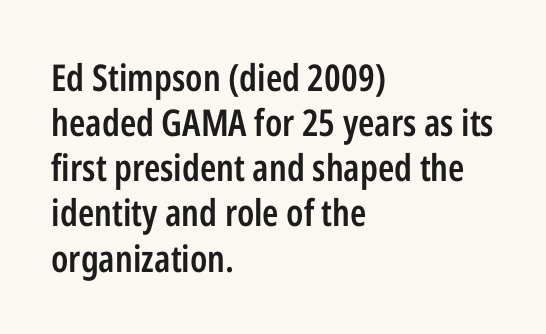
Here the designer chose a conventional face with non-uniform glyph widths. A sans-serif font was chosen for this passage. Observe the ordinary spacing: letters are neighbours, not strangers. The gap between lines stays unmarked. As a designer I'd log this as weight 600, semibold.
